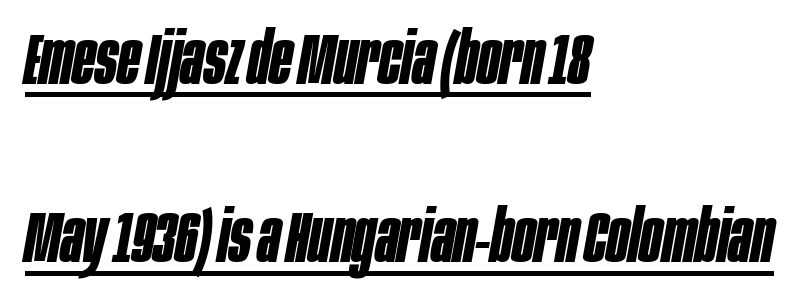
Words appear dense and cohesive because spacing is normal. As a designer I'd log this as weight 700, bold. Somebody hit Ctrl+U on this one — the words are underlined. Emphasis-style slanted type is in use.
